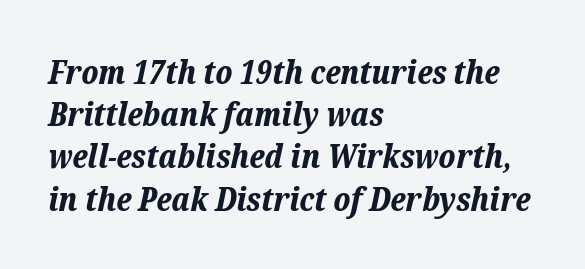
The string is rendered with underlining switched off. The passage shown has conventional tracking throughout. The lettering tilts uniformly, giving the passage an italic look. These lines are set flush left with a ragged right edge. Successive baselines arrive at the customary interval.
